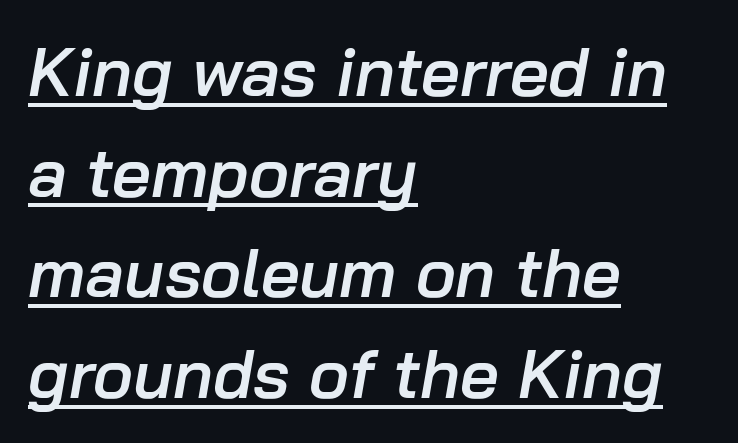
The image shows 68 px semibold type, italic (leaning right); set left-aligned, normal line spacing (1.48x), normal letter spacing, underlined; low stroke contrast and a medium x-height.
